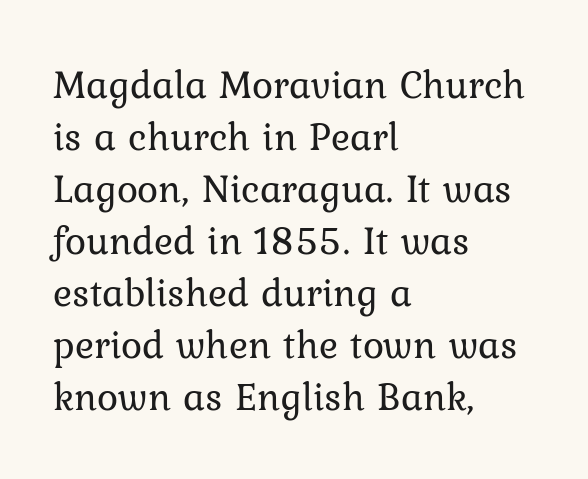
Q: Is the text bold? A: No.
Q: Is the text italic (slanted)? A: No, it is upright.
Q: Is the text underlined? A: No.
Q: How is the paragraph aligned? A: Left-aligned.
Q: Is the spacing between letters normal or unusually wide? A: Normal.
Q: Is the spacing between lines tight, normal or loose? A: Normal.
Q: Width (condensed, normal, or wide)? A: Normal.
Q: Stroke contrast? A: Low.
Q: x-height? A: Medium.
Q: Monospaced? A: No.
